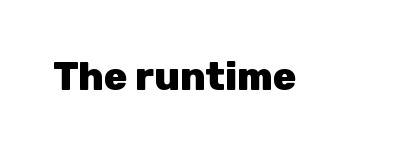
The image shows 39 px heavy sans-serif type, upright; set normal letter spacing, not underlined; low stroke contrast and a medium x-height.
